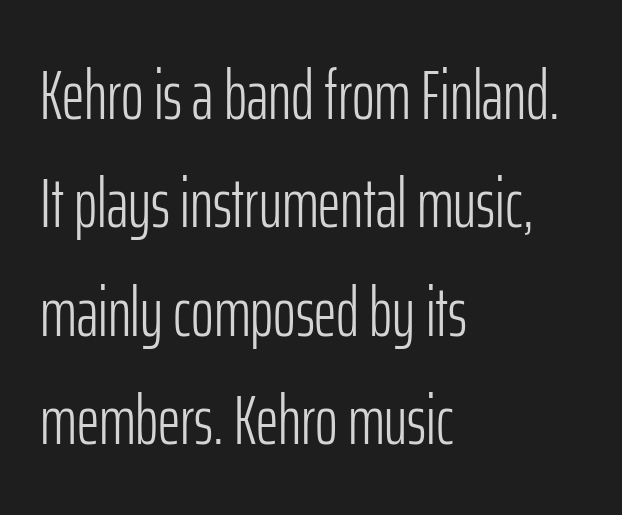
Q: Is the text bold? A: No.
Q: Is the text italic (slanted)? A: No, it is upright.
Q: Is the typeface a serif or a sans-serif typeface? A: Sans-serif.
Q: Is the text underlined? A: No.
Q: How is the paragraph aligned? A: Left-aligned.
Q: Is the spacing between letters normal or unusually wide? A: Normal.
Q: Is the spacing between lines tight, normal or loose? A: Normal.
Q: Width (condensed, normal, or wide)? A: Condensed.
Q: Stroke contrast? A: Low.
Q: x-height? A: Medium.
Q: Monospaced? A: No.
